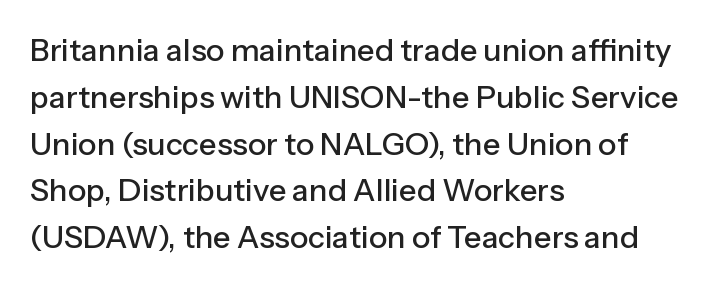
The image shows 31 px sans-serif type, upright; set left-aligned, normal line spacing (1.51x), normal letter spacing, not underlined; low stroke contrast and a medium x-height.
